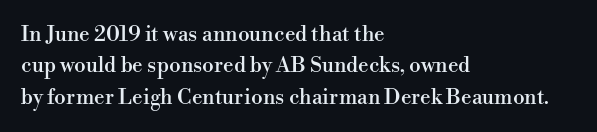
The image shows 21 px text type, upright; set left-aligned, normal line spacing (1.49x), normal letter spacing, not underlined.
